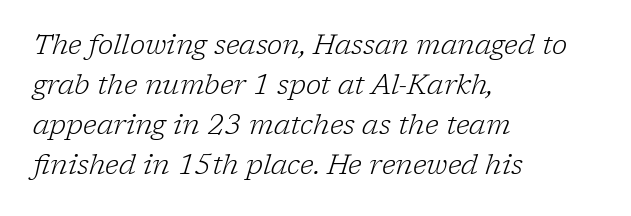
The image shows 28 px light serif type, italic (leaning right); set left-aligned, normal line spacing (1.43x), normal letter spacing, not underlined; low stroke contrast and a medium x-height.
